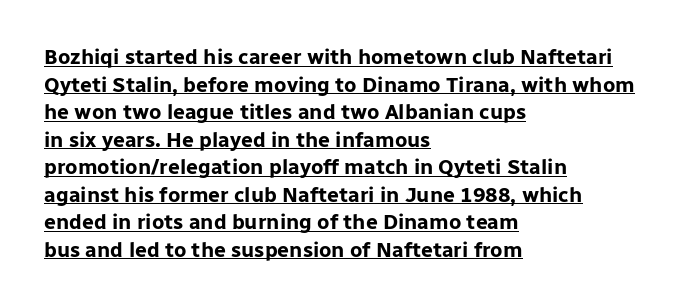
If you drew a line through each stem, it would be perfectly vertical. The specimen includes a rule beneath the text block's lines. Thick stems and heavy bowls — unmistakably bold. Typeset ragged right — the left edge is the straight one. The lines sit at an ordinary, default distance from one another. A typesetter would call this zero additional tracking.
